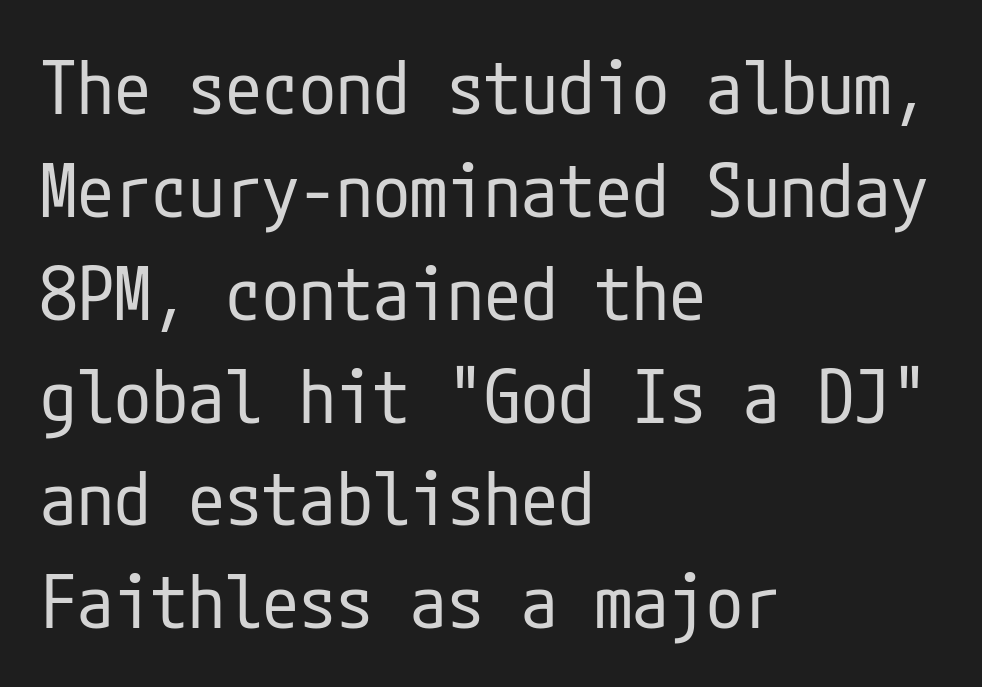
Q: Is the text bold? A: No.
Q: Is the text italic (slanted)? A: No, it is upright.
Q: Is the typeface a serif or a sans-serif typeface? A: Sans-serif.
Q: Is the text underlined? A: No.
Q: How is the paragraph aligned? A: Left-aligned.
Q: Is the spacing between letters normal or unusually wide? A: Normal.
Q: Is the spacing between lines tight, normal or loose? A: Normal.
Q: Width (condensed, normal, or wide)? A: Condensed.
Q: Stroke contrast? A: Low.
Q: x-height? A: Medium.
